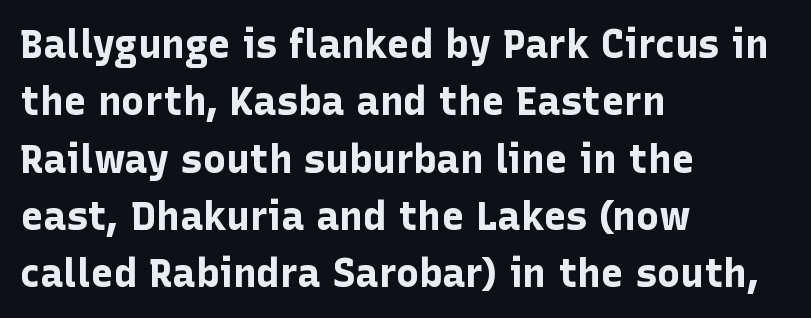
The image shows 39 px bold sans-serif type, upright; set left-aligned, normal line spacing (1.47x), normal letter spacing, not underlined; low stroke contrast and a medium x-height.
